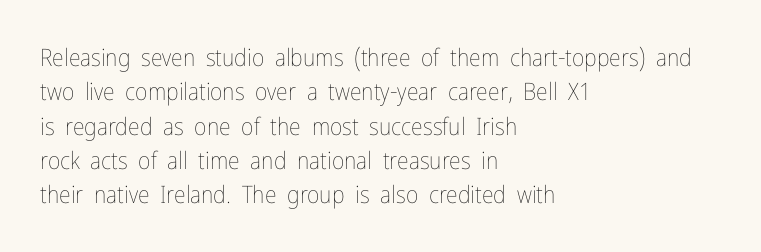
{"italic": "no", "bold": "no", "underline": "no", "align": "left", "line_spacing": "normal", "line_spacing_ratio": 1.43, "letter_spacing": "normal", "letter_spacing_em": 0.0, "glyph_px": 24}
